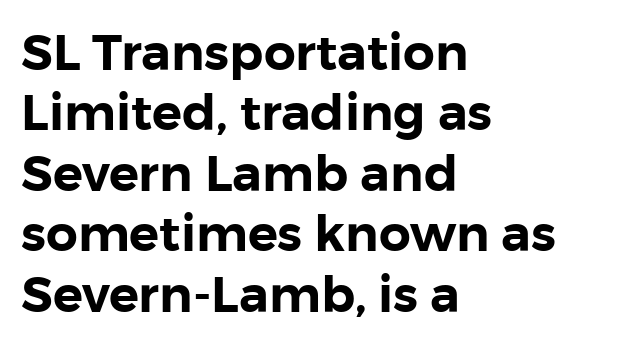
The image shows 50 px sans-serif type, upright; set left-aligned, line spacing 1.21x, normal letter spacing, not underlined; low stroke contrast and a medium x-height.
